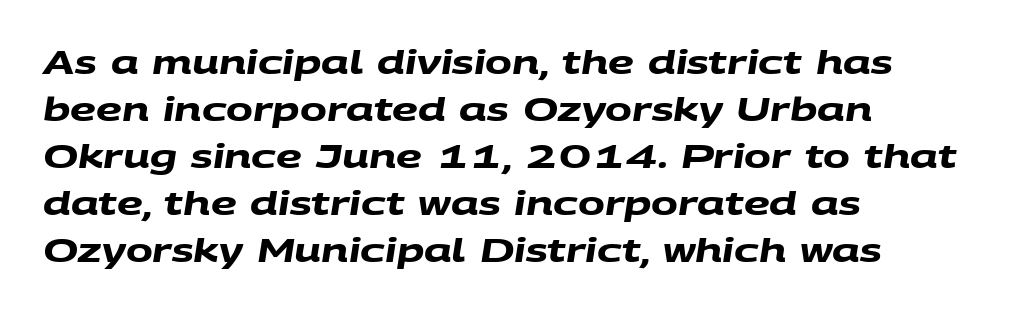
{"serif": "no", "bold": "yes", "weight": "heavy", "width": "wide", "stroke_contrast": "medium", "x_height": "large", "monospaced": "no", "underline": "no", "align": "left", "line_spacing": "normal", "line_spacing_ratio": 1.47, "letter_spacing": "normal", "letter_spacing_em": 0.0, "glyph_px": 32}
